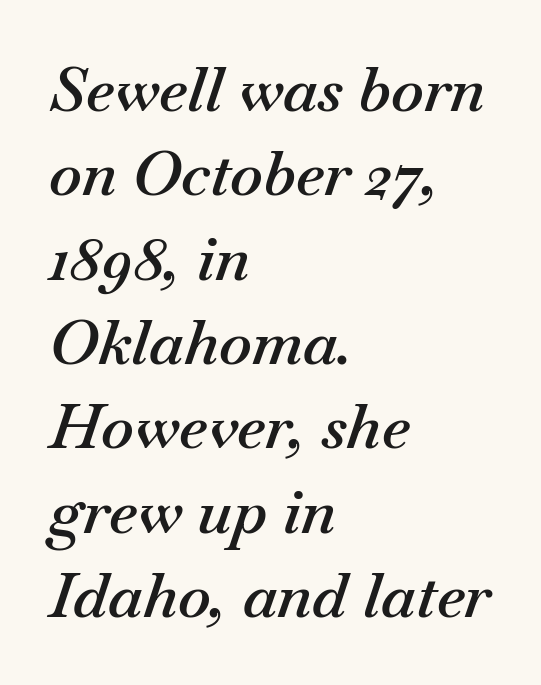
{"italic": "yes", "lean": "right", "slant_degrees": 18, "bold": "semi", "weight": "semibold", "width": "normal", "stroke_contrast": "medium", "x_height": "small", "monospaced": "no", "underline": "no", "align": "left", "line_spacing": "normal", "line_spacing_ratio": 1.36, "letter_spacing": "normal", "letter_spacing_em": 0.0, "glyph_px": 62}
